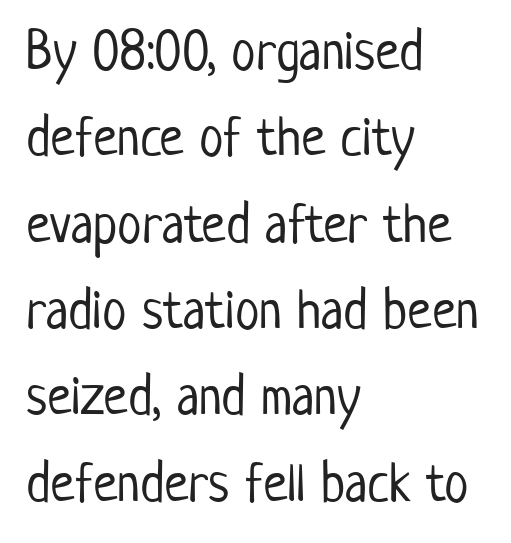
The image shows 55 px light, condensed sans-serif type, upright; set left-aligned, normal line spacing (1.57x), normal letter spacing, not underlined; low stroke contrast and a medium x-height.
